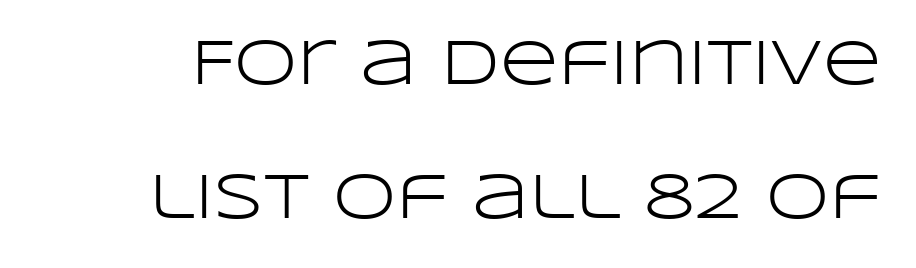
The image shows 64 px light, wide sans-serif type, upright; set loose line spacing (2.1x), normal letter spacing, not underlined; low stroke contrast and a large x-height.
